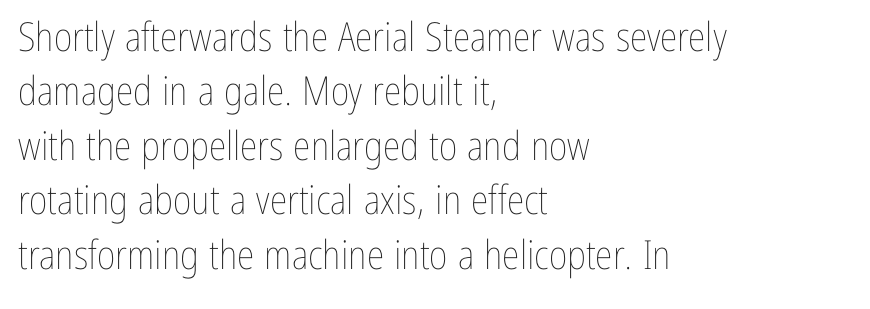
Check under the words: just untouched page. Weight: regular or lighter. Observe the ordinary spacing: letters are neighbours, not strangers. These lines were composed using upright roman letters.
